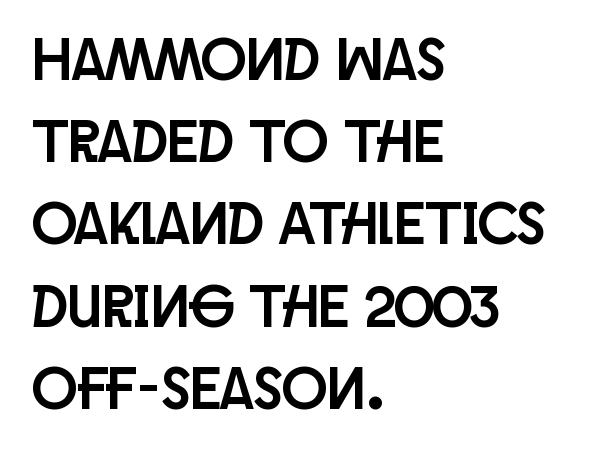
Q: Is the text italic (slanted)? A: No, it is upright.
Q: Is the typeface a serif or a sans-serif typeface? A: Sans-serif.
Q: Is the text underlined? A: No.
Q: How is the paragraph aligned? A: Left-aligned.
Q: Is the spacing between letters normal or unusually wide? A: Normal.
Q: Is the spacing between lines tight, normal or loose? A: Normal.
Q: Width (condensed, normal, or wide)? A: Condensed.
Q: Stroke contrast? A: Low.
Q: x-height? A: Large.
Q: Monospaced? A: No.
